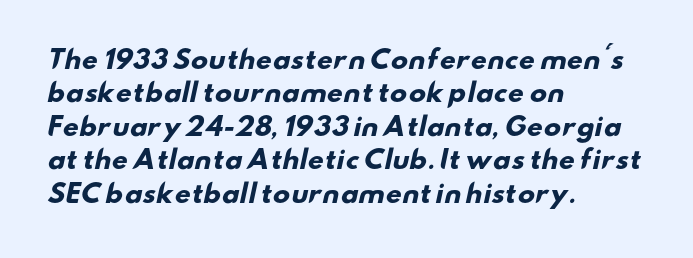
The foot of each line stays bare and open. All the whitespace from short lines collects on the right. Notice how descenders clear the ascenders below comfortably — that's standard leading. Emphasis by weight is at full strength: bold.
